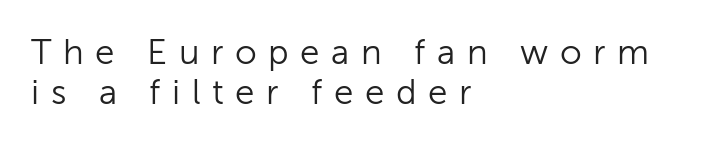
Q: Is the text bold? A: No.
Q: Is the text italic (slanted)? A: No, it is upright.
Q: Is the typeface a serif or a sans-serif typeface? A: Sans-serif.
Q: Is the text underlined? A: No.
Q: How is the paragraph aligned? A: Left-aligned.
Q: Is the spacing between letters normal or unusually wide? A: Unusually wide.
Q: Is the spacing between lines tight, normal or loose? A: Tight.
Q: Width (condensed, normal, or wide)? A: Normal.
Q: Stroke contrast? A: Low.
Q: x-height? A: Medium.
Q: Monospaced? A: No.
